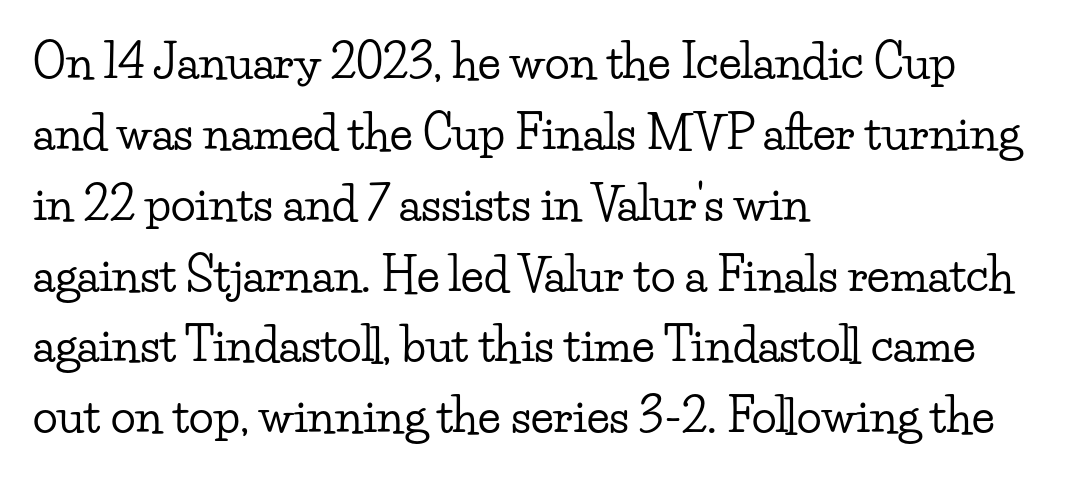
{"serif": "yes", "italic": "no", "width": "wide", "stroke_contrast": "low", "x_height": "small", "monospaced": "no", "underline": "no", "align": "left", "line_spacing": "normal", "line_spacing_ratio": 1.54, "letter_spacing": "normal", "letter_spacing_em": 0.0, "glyph_px": 46}
